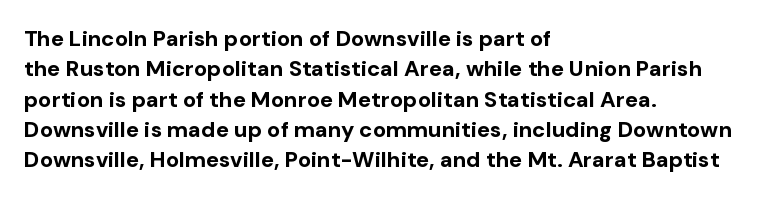
The image shows 22 px bold type, upright; set left-aligned, normal line spacing (1.38x), normal letter spacing, not underlined.
